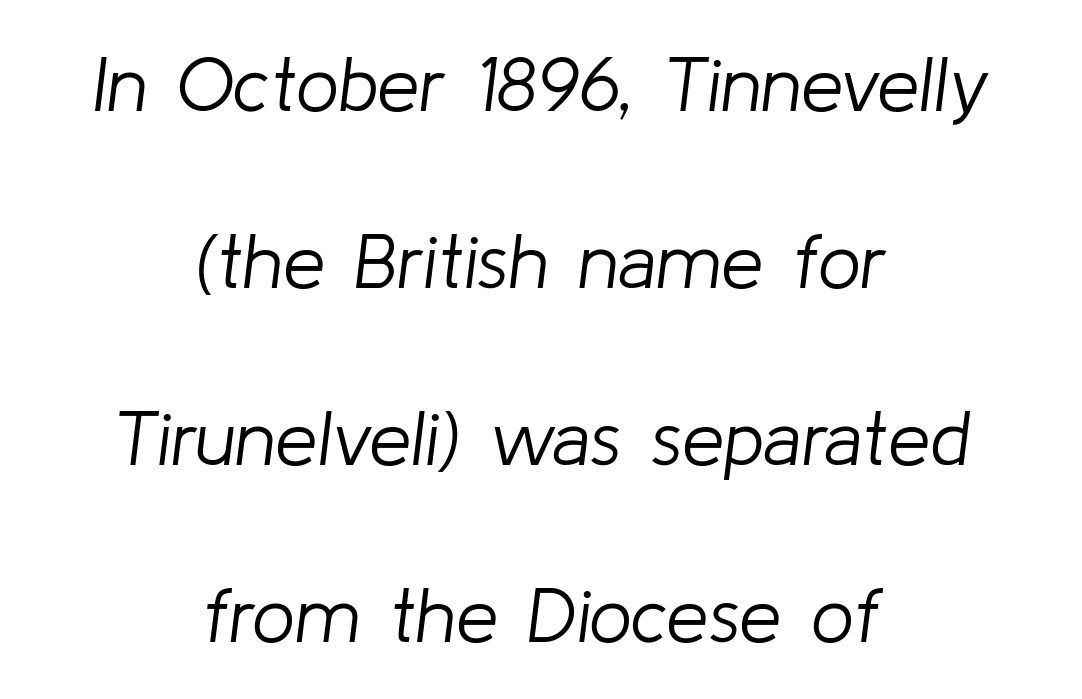
The image shows 76 px light type, italic (leaning right); set centered, loose line spacing (2.33x), normal letter spacing, not underlined; low stroke contrast and a medium x-height.
